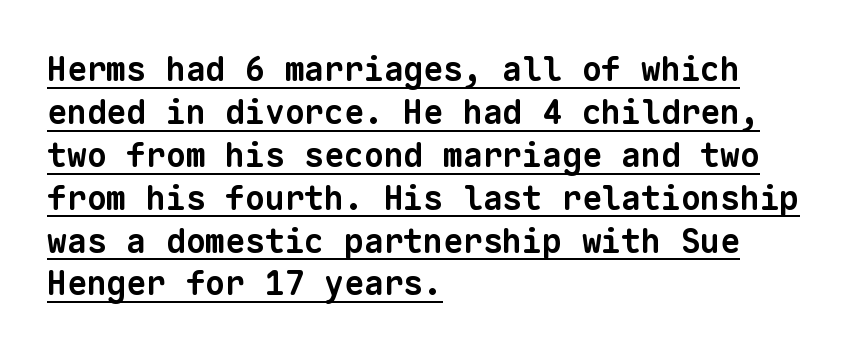
Monospaced: the letters line up in strict vertical columns. Underlining? Definitely there. Default kerning and tracking; the words read as compact shapes. Chunky letters — that's bold for sure. Stroke terminals: plain, sans-serif. The line-height multiplier appears to be the usual default.
